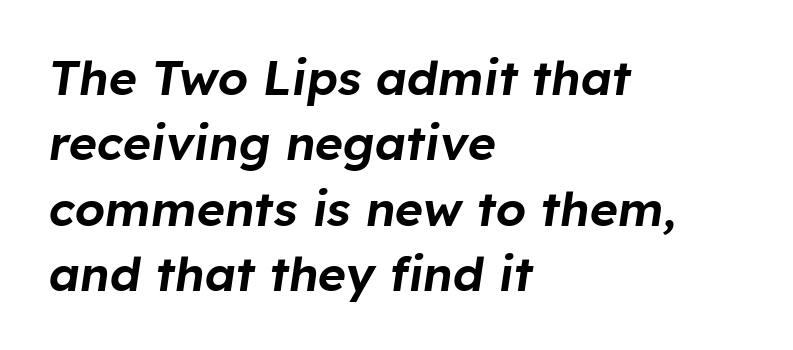
{"italic": "yes", "lean": "right", "slant_degrees": 8, "width": "normal", "stroke_contrast": "low", "x_height": "medium", "monospaced": "no", "underline": "no", "align": "left", "line_spacing": "normal", "line_spacing_ratio": 1.36, "letter_spacing": "normal", "letter_spacing_em": 0.0, "glyph_px": 48}
